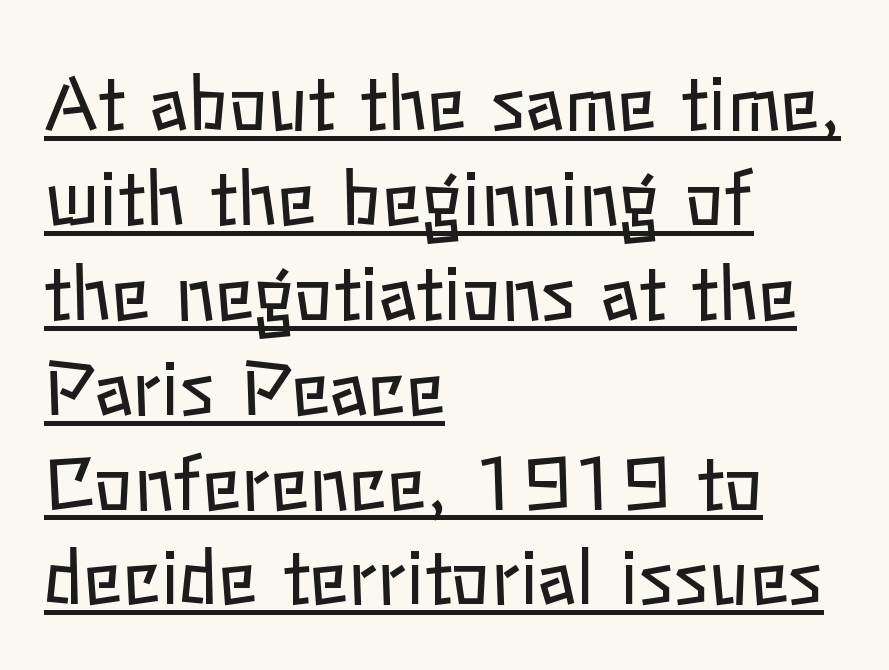
{"italic": "no", "bold": "no", "weight": "regular", "width": "normal", "stroke_contrast": "low", "x_height": "medium", "monospaced": "no", "underline": "yes", "align": "left", "line_spacing": "normal", "line_spacing_ratio": 1.3, "letter_spacing": "normal", "letter_spacing_em": 0.0, "glyph_px": 73}
